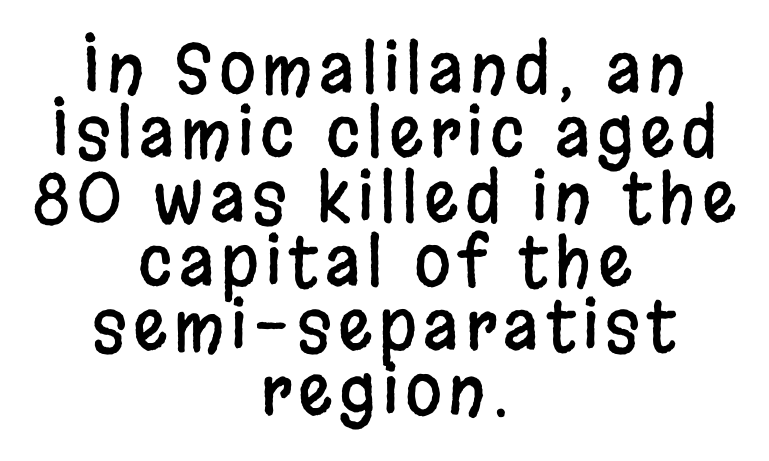
Horizontally, the lines are justified to the midpoint only. Unlike a traditional serif, this face leaves its strokes unadorned. One glance says dense: line gaps are narrower than usual. Upright lettering throughout. Looks like regular typesetting: each glyph gets only the width it needs. Unmarked baselines from the first word to the last.
